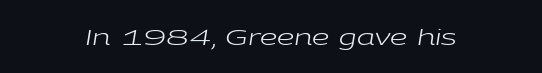
{"italic": "yes", "lean": "right", "slant_degrees": 9, "bold": "no", "underline": "no", "align": "center", "letter_spacing": "normal", "letter_spacing_em": 0.0, "glyph_px": 22}
